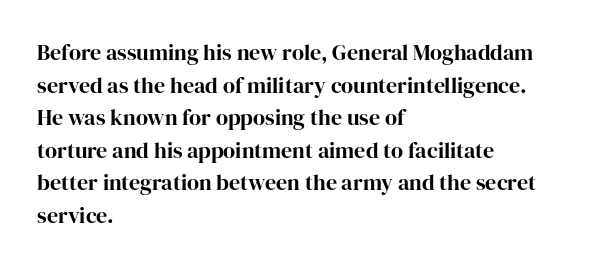
The image shows 22 px bold type, upright; set left-aligned, normal line spacing (1.48x), normal letter spacing, not underlined.
